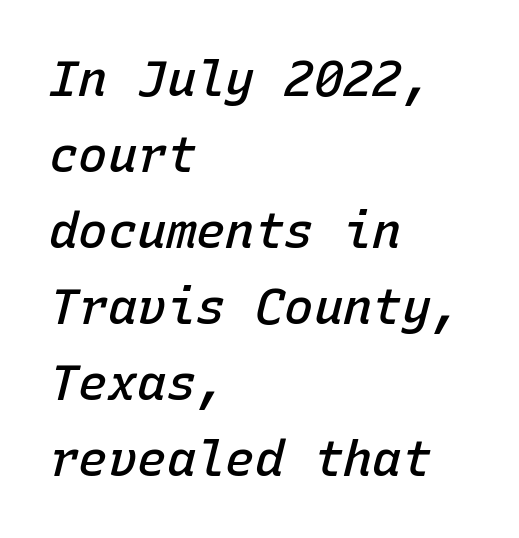
{"italic": "yes", "lean": "right", "slant_degrees": 15, "bold": "semi", "weight": "semibold", "width": "normal", "stroke_contrast": "low", "x_height": "medium", "monospaced": "yes", "underline": "no", "align": "left", "line_spacing": "normal", "line_spacing_ratio": 1.55, "letter_spacing": "normal", "letter_spacing_em": 0.0, "glyph_px": 49}
